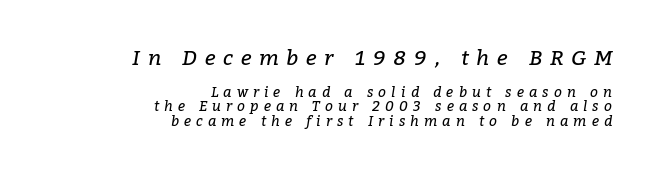
The image shows 21 px text type, italic (leaning right); set right-aligned, tight line spacing (1.04x), unusually wide letter spacing (+0.36 em), not underlined; the first (top) block is 1.5x larger.
